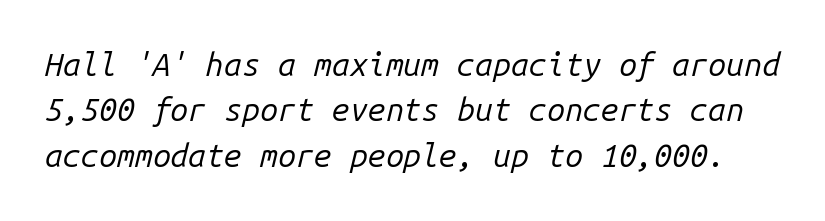
Spacing verdict: monospaced, one width for all characters. Would a proofreader flag this as italicized? Yes. Leading: standard. Honestly, there is no underline to notice here at all. Spacing between characters is what you'd get straight out of the box.
